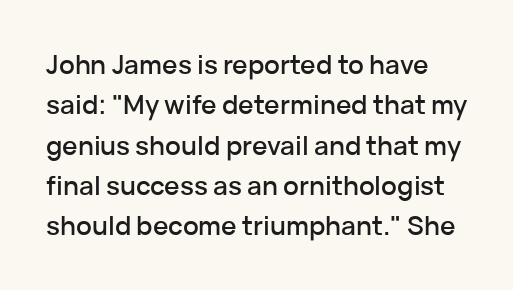
Q: Is the text italic (slanted)? A: No, it is upright.
Q: Is the text underlined? A: No.
Q: Is the spacing between letters normal or unusually wide? A: Normal.
Q: Is the spacing between lines tight, normal or loose? A: Normal.
